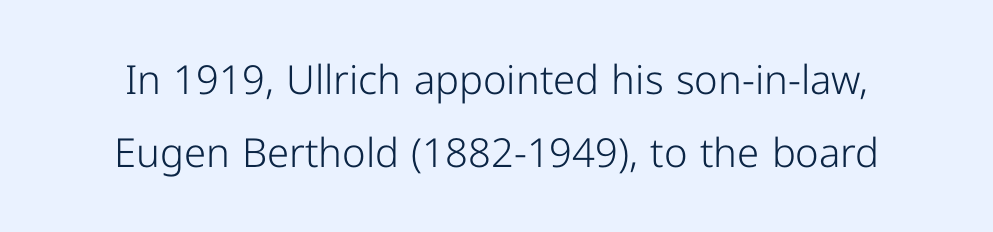
The image shows 40 px light sans-serif type, upright; set line spacing 1.83x, normal letter spacing, not underlined; low stroke contrast and a medium x-height.
